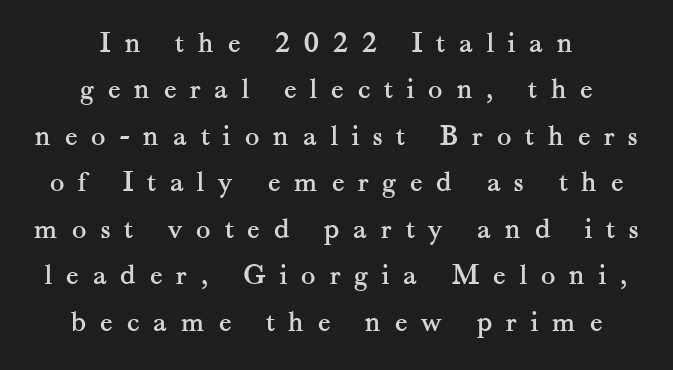
The space directly below the letters is spotless. You could only call the tracking loose — the letters float apart. The letters stand straight up with perfectly vertical stems. The designer left line spacing at the default. Is this a sans? No — the strokes have serifs.
